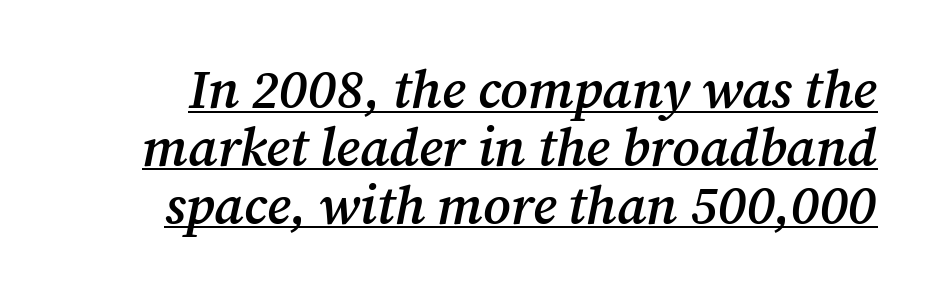
Q: Is the text bold? A: Semi-bold.
Q: Is the text italic (slanted)? A: Yes, it leans right by about 12 degrees.
Q: Is the typeface a serif or a sans-serif typeface? A: Serif.
Q: Is the text underlined? A: Yes.
Q: Is the spacing between letters normal or unusually wide? A: Normal.
Q: Is the spacing between lines tight, normal or loose? A: Tight.
Q: Width (condensed, normal, or wide)? A: Normal.
Q: Stroke contrast? A: Medium.
Q: x-height? A: Medium.
Q: Monospaced? A: No.
